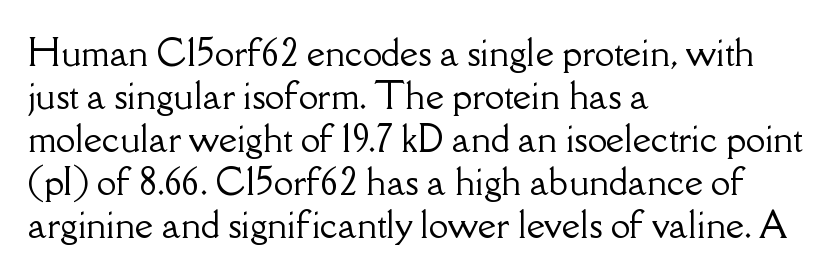
Q: Is the text italic (slanted)? A: No, it is upright.
Q: Is the typeface a serif or a sans-serif typeface? A: Serif.
Q: Is the text underlined? A: No.
Q: How is the paragraph aligned? A: Left-aligned.
Q: Is the spacing between letters normal or unusually wide? A: Normal.
Q: Width (condensed, normal, or wide)? A: Normal.
Q: Stroke contrast? A: Low.
Q: x-height? A: Small.
Q: Monospaced? A: No.
